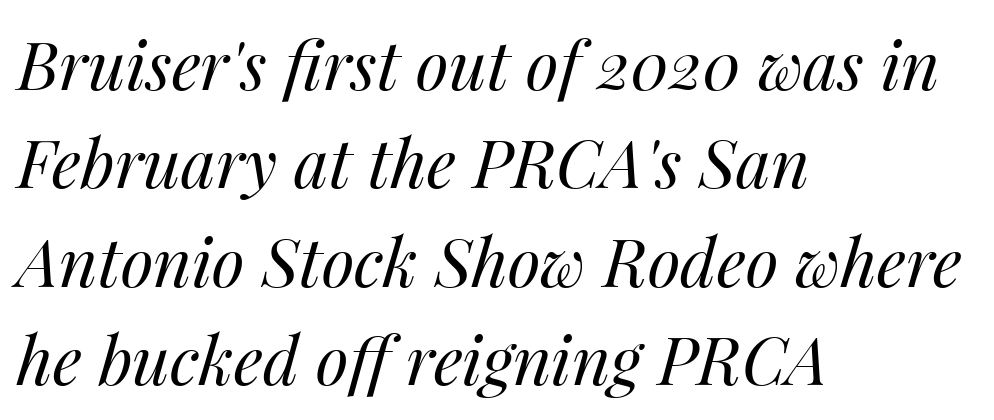
Q: Is the text bold? A: No.
Q: Is the text italic (slanted)? A: Yes, it leans right by about 14 degrees.
Q: Is the text underlined? A: No.
Q: How is the paragraph aligned? A: Left-aligned.
Q: Is the spacing between letters normal or unusually wide? A: Normal.
Q: Is the spacing between lines tight, normal or loose? A: Normal.
Q: Width (condensed, normal, or wide)? A: Normal.
Q: Stroke contrast? A: Medium.
Q: x-height? A: Medium.
Q: Monospaced? A: No.
